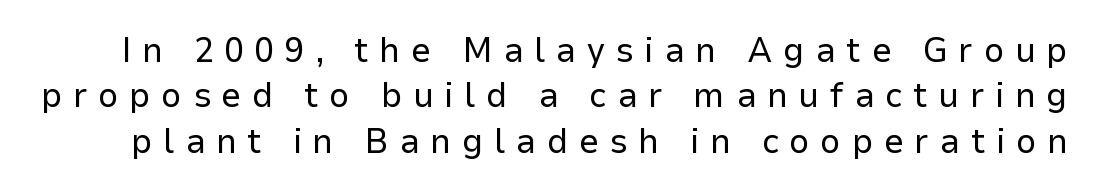
The passage shown is typed in a proportional face where columns would drift. You could only call the tracking loose — the letters float apart. How would I describe the line gaps? Plain and ordinary. Serifs: no, the terminals of the letterforms are clean. Just letters on the line, the space beneath them empty.
